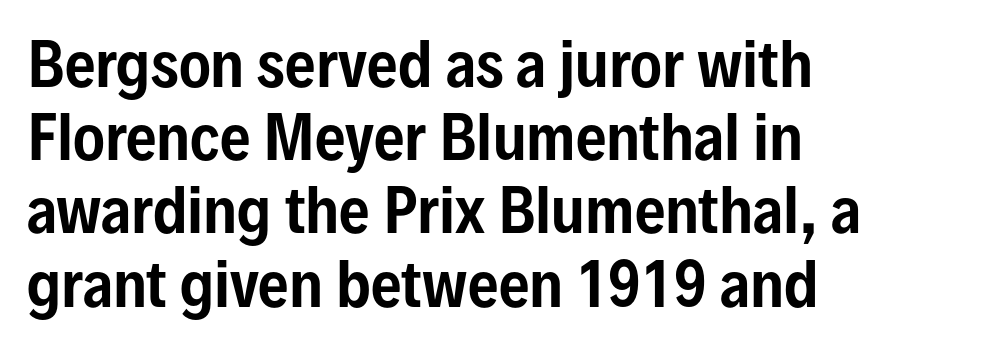
Q: Is the text italic (slanted)? A: No, it is upright.
Q: Is the typeface a serif or a sans-serif typeface? A: Sans-serif.
Q: Is the text underlined? A: No.
Q: How is the paragraph aligned? A: Left-aligned.
Q: Is the spacing between letters normal or unusually wide? A: Normal.
Q: Width (condensed, normal, or wide)? A: Condensed.
Q: Stroke contrast? A: Low.
Q: x-height? A: Medium.
Q: Monospaced? A: No.
